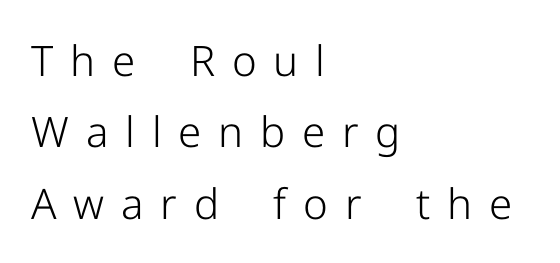
Q: Is the text bold? A: No.
Q: Is the text italic (slanted)? A: No, it is upright.
Q: Is the typeface a serif or a sans-serif typeface? A: Sans-serif.
Q: Is the text underlined? A: No.
Q: How is the paragraph aligned? A: Left-aligned.
Q: Is the spacing between letters normal or unusually wide? A: Unusually wide.
Q: Is the spacing between lines tight, normal or loose? A: Normal.
Q: Width (condensed, normal, or wide)? A: Normal.
Q: Stroke contrast? A: Low.
Q: x-height? A: Medium.
Q: Monospaced? A: No.
